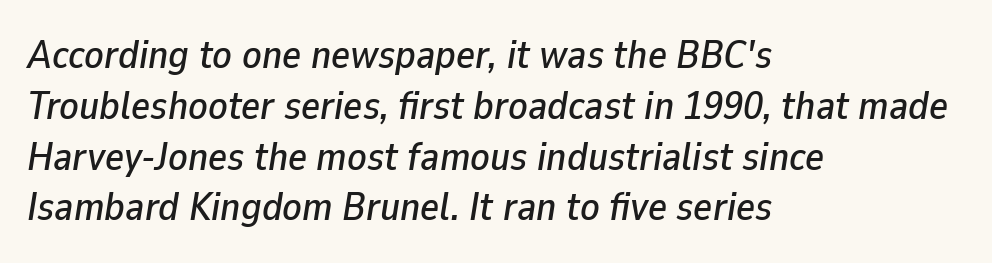
Q: Is the text italic (slanted)? A: Yes, it leans right by about 9 degrees.
Q: Is the text underlined? A: No.
Q: How is the paragraph aligned? A: Left-aligned.
Q: Is the spacing between letters normal or unusually wide? A: Normal.
Q: Is the spacing between lines tight, normal or loose? A: Normal.
Q: Width (condensed, normal, or wide)? A: Normal.
Q: Stroke contrast? A: Low.
Q: x-height? A: Medium.
Q: Monospaced? A: No.
